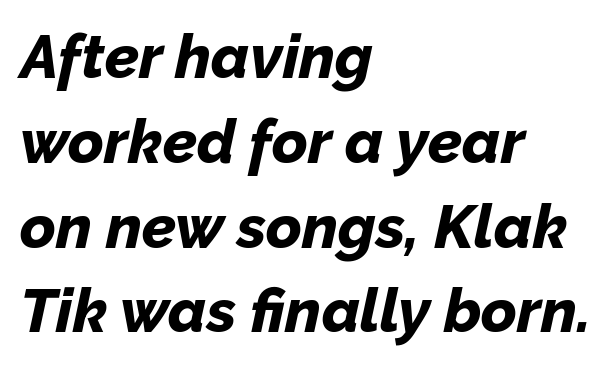
{"italic": "yes", "lean": "right", "slant_degrees": 12, "bold": "yes", "weight": "bold", "width": "normal", "stroke_contrast": "low", "x_height": "medium", "monospaced": "no", "underline": "no", "align": "left", "line_spacing": "normal", "line_spacing_ratio": 1.39, "letter_spacing": "normal", "letter_spacing_em": 0.0, "glyph_px": 61}
